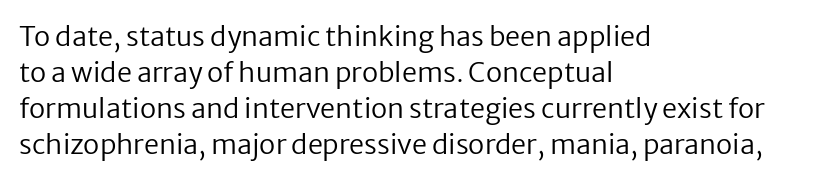
Q: Is the text bold? A: No.
Q: Is the text italic (slanted)? A: No, it is upright.
Q: Is the text underlined? A: No.
Q: How is the paragraph aligned? A: Left-aligned.
Q: Is the spacing between letters normal or unusually wide? A: Normal.
Q: Is the spacing between lines tight, normal or loose? A: Normal.
